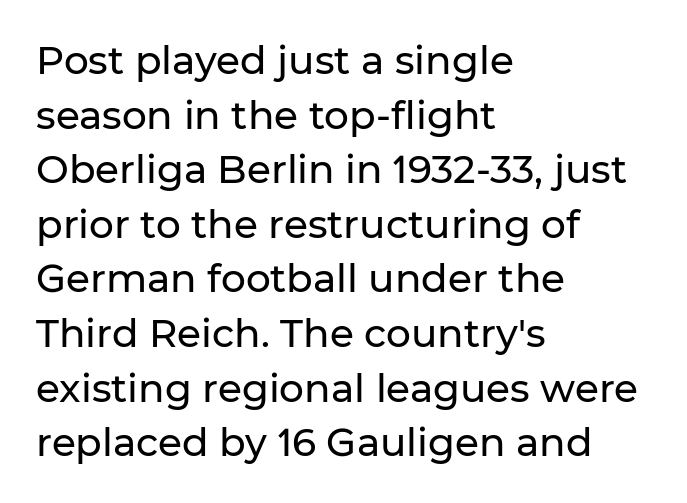
Q: Is the text italic (slanted)? A: No, it is upright.
Q: Is the typeface a serif or a sans-serif typeface? A: Sans-serif.
Q: Is the text underlined? A: No.
Q: How is the paragraph aligned? A: Left-aligned.
Q: Is the spacing between letters normal or unusually wide? A: Normal.
Q: Is the spacing between lines tight, normal or loose? A: Normal.
Q: Width (condensed, normal, or wide)? A: Normal.
Q: Stroke contrast? A: Low.
Q: x-height? A: Medium.
Q: Monospaced? A: No.
